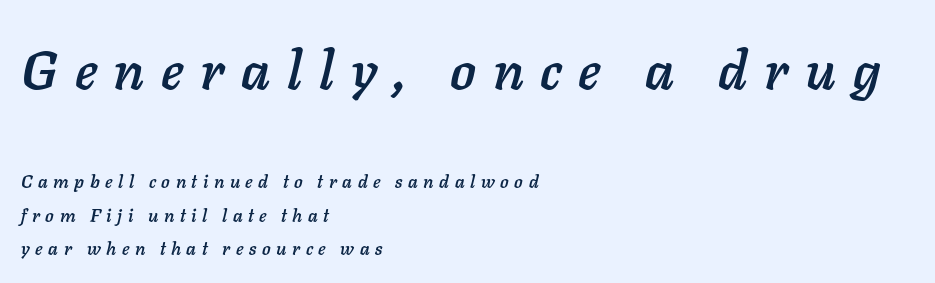
The image shows 54 px text type, italic (leaning right); set left-aligned, line spacing 1.87x, unusually wide letter spacing (+0.31 em), not underlined; the first (top) block is 3.0x larger; low stroke contrast and a medium x-height.
